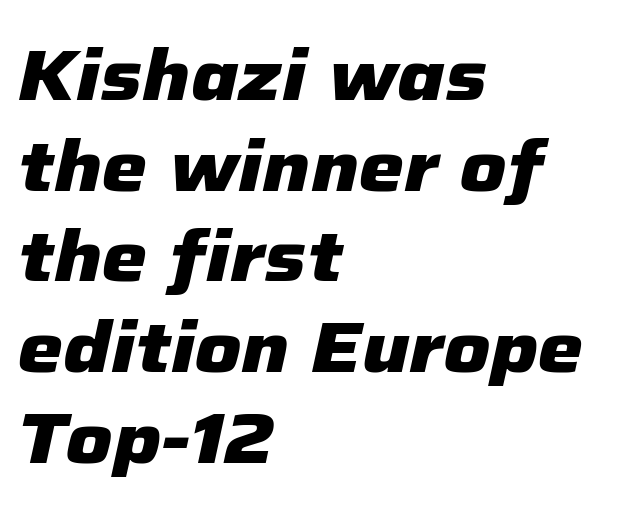
Q: Is the text bold? A: Yes.
Q: Is the text italic (slanted)? A: Yes, it leans right by about 12 degrees.
Q: Is the text underlined? A: No.
Q: How is the paragraph aligned? A: Left-aligned.
Q: Is the spacing between letters normal or unusually wide? A: Normal.
Q: Is the spacing between lines tight, normal or loose? A: Normal.
Q: Width (condensed, normal, or wide)? A: Normal.
Q: Stroke contrast? A: Low.
Q: x-height? A: Medium.
Q: Monospaced? A: No.
